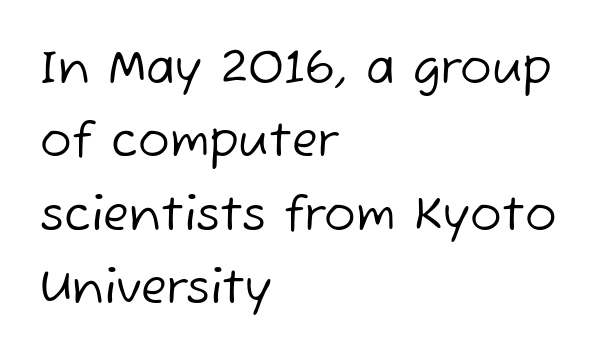
The image shows 47 px regular-weight sans-serif type; set left-aligned, normal line spacing (1.56x), normal letter spacing, not underlined; low stroke contrast and a medium x-height.
